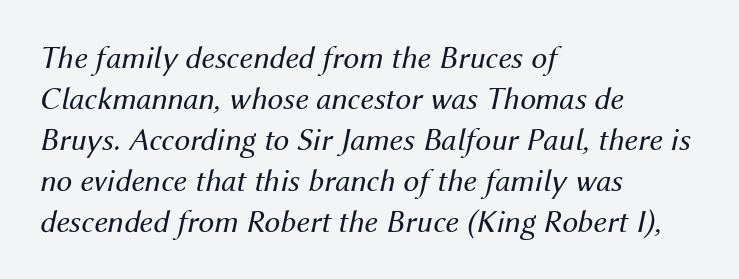
The image shows 32 px regular-weight type, italic (leaning right); set left-aligned, normal line spacing (1.28x), normal letter spacing, not underlined; medium stroke contrast and a medium x-height.
